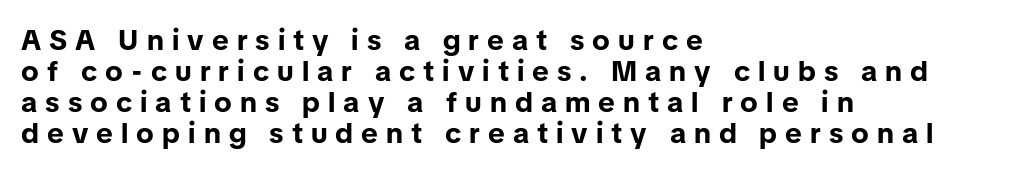
These lines huddle together more closely than default settings would place them. Bold? Absolutely — the strokes are thick and heavy. Check the space under the baseline: it is left empty. Does extra space separate the letters? Yes, quite a lot of it.
